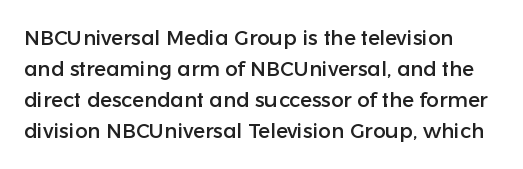
{"italic": "no", "underline": "no", "line_spacing": "normal", "line_spacing_ratio": 1.48, "letter_spacing": "normal", "letter_spacing_em": 0.0, "glyph_px": 21}
